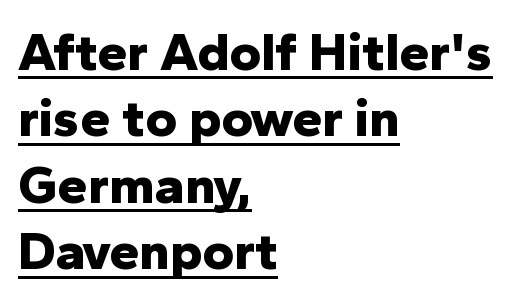
The image shows 54 px bold sans-serif type, upright; set left-aligned, line spacing 1.23x, normal letter spacing, underlined; low stroke contrast and a medium x-height.
